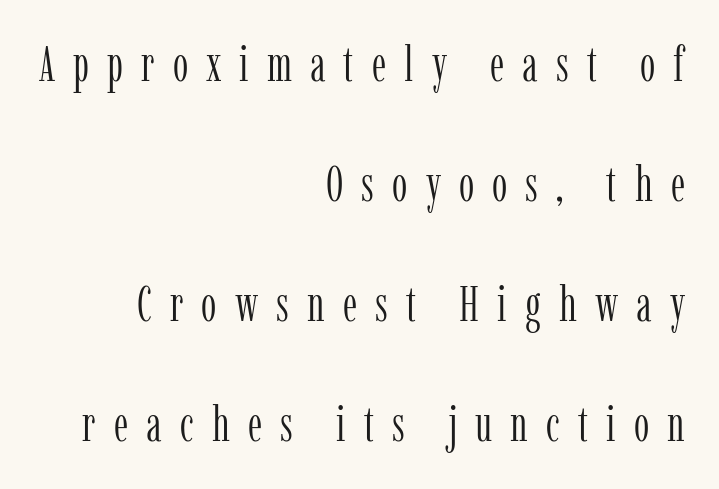
Q: Is the text bold? A: No.
Q: Is the text italic (slanted)? A: No, it is upright.
Q: Is the typeface a serif or a sans-serif typeface? A: Serif.
Q: Is the text underlined? A: No.
Q: How is the paragraph aligned? A: Right-aligned.
Q: Is the spacing between letters normal or unusually wide? A: Unusually wide.
Q: Is the spacing between lines tight, normal or loose? A: Loose.
Q: Width (condensed, normal, or wide)? A: Condensed.
Q: Stroke contrast? A: Low.
Q: x-height? A: Medium.
Q: Monospaced? A: No.
